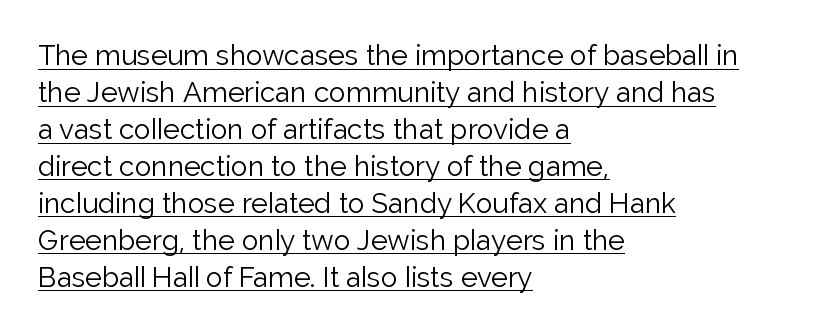
{"serif": "no", "italic": "no", "bold": "no", "weight": "light", "width": "normal", "stroke_contrast": "low", "x_height": "medium", "monospaced": "no", "underline": "yes", "align": "left", "line_spacing": "normal", "line_spacing_ratio": 1.32, "letter_spacing": "normal", "letter_spacing_em": 0.0, "glyph_px": 28}
